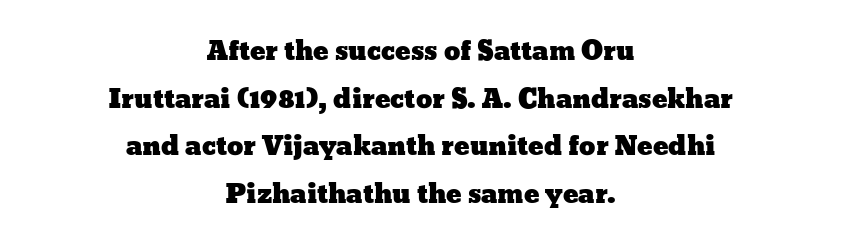
Q: Is the text italic (slanted)? A: No, it is upright.
Q: Is the text underlined? A: No.
Q: How is the paragraph aligned? A: Centered.
Q: Is the spacing between letters normal or unusually wide? A: Normal.
